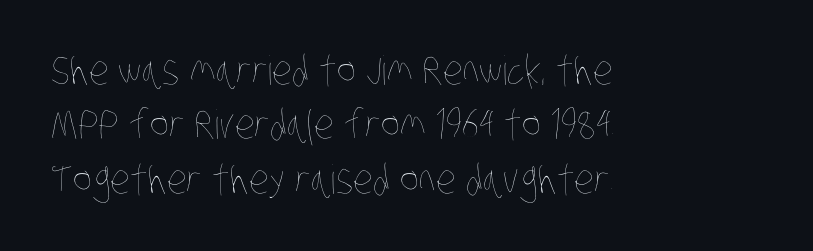
{"bold": "no", "weight": "thin", "width": "condensed", "stroke_contrast": "low", "x_height": "large", "monospaced": "no", "underline": "no", "align": "left", "line_spacing": "normal", "line_spacing_ratio": 1.36, "letter_spacing": "normal", "letter_spacing_em": 0.0, "glyph_px": 40}
